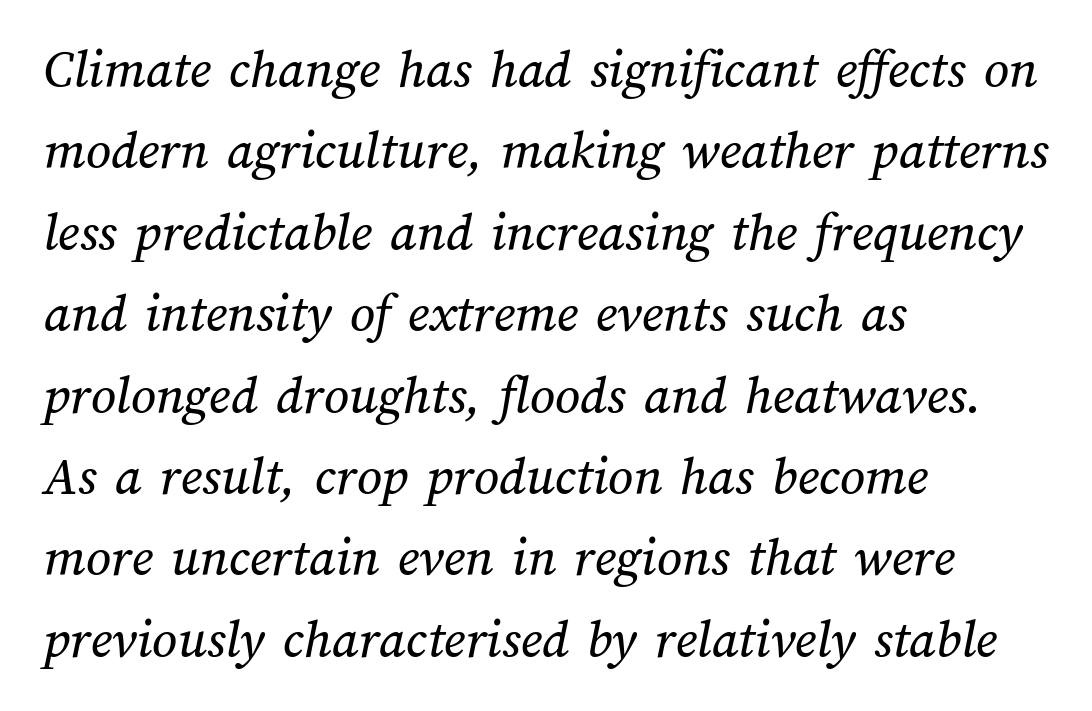
{"width": "normal", "stroke_contrast": "medium", "x_height": "medium", "monospaced": "no", "underline": "no", "align": "left", "line_spacing": "normal", "line_spacing_ratio": 1.48, "letter_spacing": "normal", "letter_spacing_em": 0.0, "glyph_px": 55}
